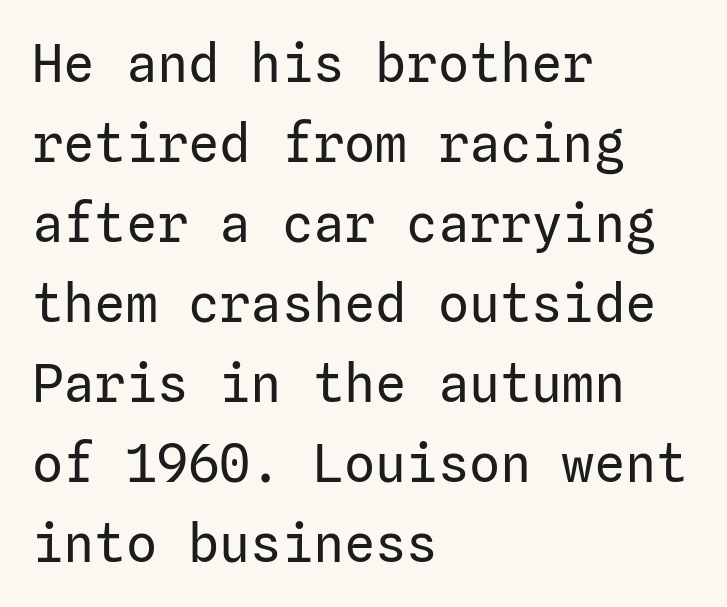
Q: Is the text bold? A: No.
Q: Is the text italic (slanted)? A: No, it is upright.
Q: Is the typeface a serif or a sans-serif typeface? A: Sans-serif.
Q: Is the text underlined? A: No.
Q: How is the paragraph aligned? A: Left-aligned.
Q: Is the spacing between letters normal or unusually wide? A: Normal.
Q: Is the spacing between lines tight, normal or loose? A: Normal.
Q: Width (condensed, normal, or wide)? A: Normal.
Q: Stroke contrast? A: Low.
Q: x-height? A: Medium.
